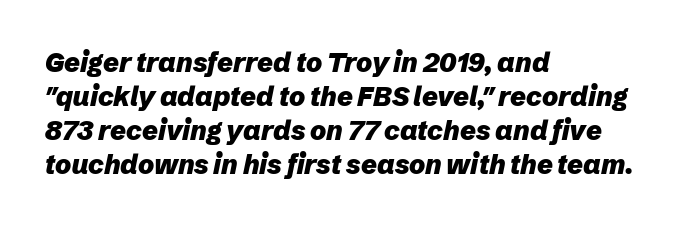
Q: Is the text bold? A: Yes.
Q: Is the text italic (slanted)? A: Yes, it leans right by about 12 degrees.
Q: Is the text underlined? A: No.
Q: How is the paragraph aligned? A: Left-aligned.
Q: Is the spacing between letters normal or unusually wide? A: Normal.
Q: Is the spacing between lines tight, normal or loose? A: Normal.
